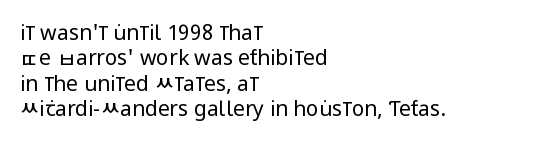
A bare baseline throughout the passage. Line beginnings align vertically; line endings do not. This sample uses plain, unmodified letter spacing. Posture: straight, roman, zero tilt. Is this a heavy cut? Hardly; it is regular or lighter.
